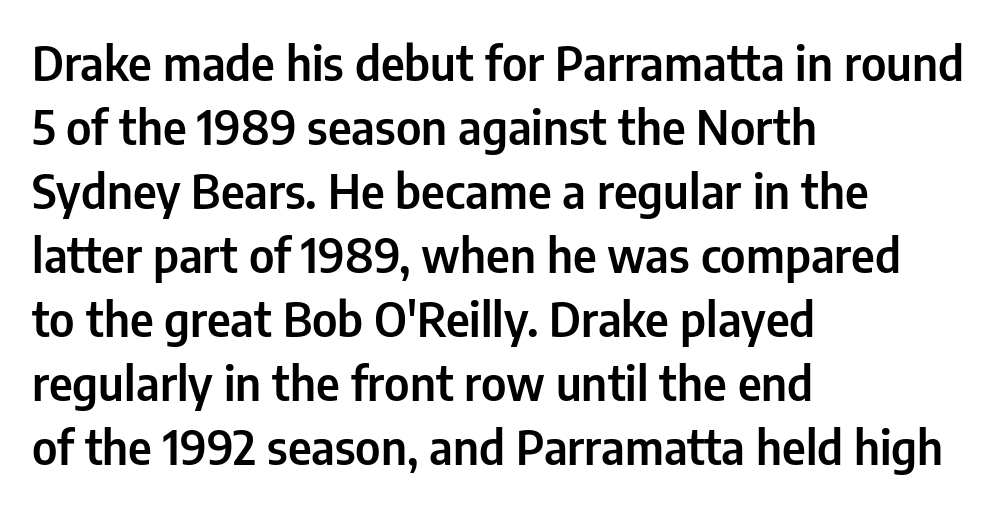
Q: Is the text italic (slanted)? A: No, it is upright.
Q: Is the typeface a serif or a sans-serif typeface? A: Sans-serif.
Q: Is the text underlined? A: No.
Q: How is the paragraph aligned? A: Left-aligned.
Q: Is the spacing between letters normal or unusually wide? A: Normal.
Q: Is the spacing between lines tight, normal or loose? A: Normal.
Q: Width (condensed, normal, or wide)? A: Condensed.
Q: Stroke contrast? A: Low.
Q: x-height? A: Medium.
Q: Monospaced? A: No.
